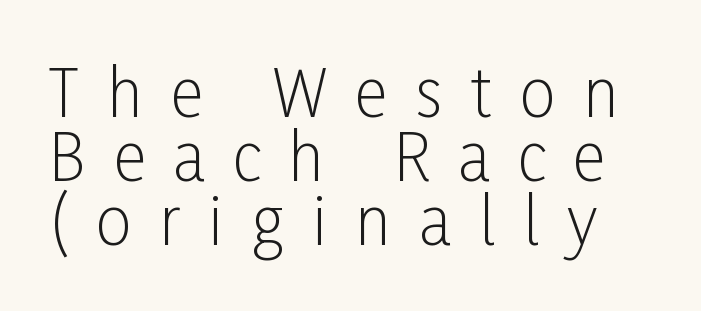
Q: Is the text bold? A: No.
Q: Is the text italic (slanted)? A: No, it is upright.
Q: Is the typeface a serif or a sans-serif typeface? A: Sans-serif.
Q: Is the text underlined? A: No.
Q: Is the spacing between letters normal or unusually wide? A: Unusually wide.
Q: Is the spacing between lines tight, normal or loose? A: Tight.
Q: Width (condensed, normal, or wide)? A: Condensed.
Q: Stroke contrast? A: Low.
Q: x-height? A: Medium.
Q: Monospaced? A: No.
